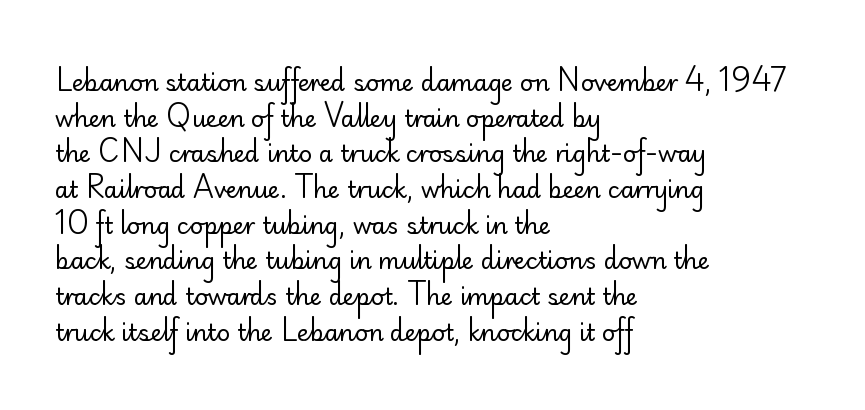
Q: Is the text bold? A: No.
Q: Is the text italic (slanted)? A: No, it is upright.
Q: Is the text underlined? A: No.
Q: How is the paragraph aligned? A: Left-aligned.
Q: Is the spacing between letters normal or unusually wide? A: Normal.
Q: Is the spacing between lines tight, normal or loose? A: Normal.
